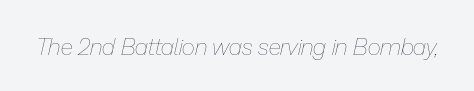
{"italic": "yes", "lean": "right", "slant_degrees": 13, "bold": "no", "underline": "no", "letter_spacing": "normal", "letter_spacing_em": 0.0, "glyph_px": 23}
